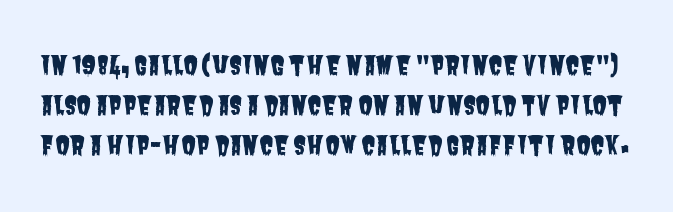
The image shows 26 px text type; set normal line spacing (1.53x), normal letter spacing, not underlined.
